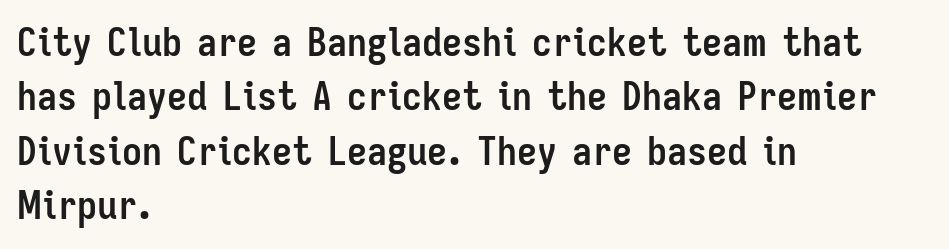
The image shows 40 px semibold, condensed sans-serif type, upright; set left-aligned, normal line spacing (1.36x), normal letter spacing, not underlined; low stroke contrast and a medium x-height.
